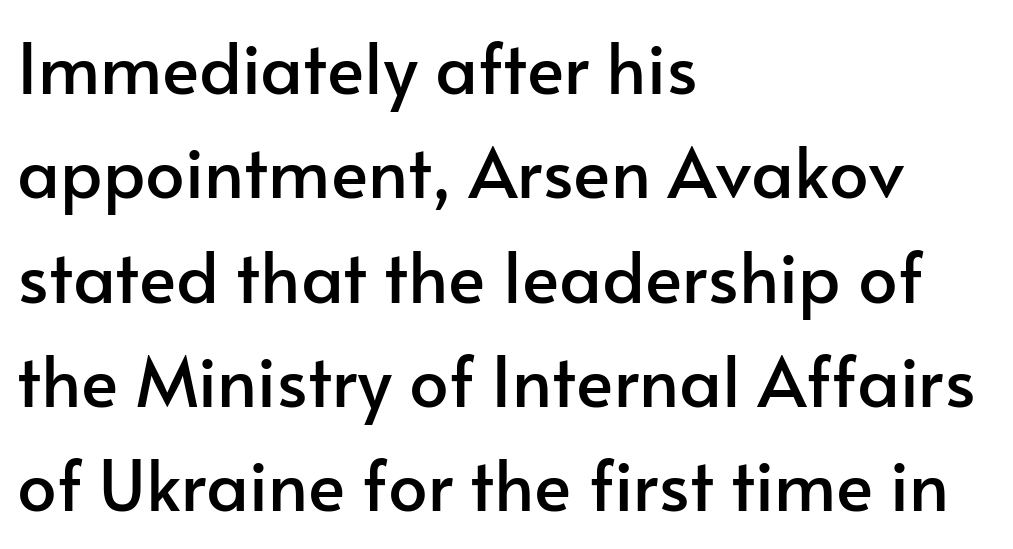
Q: Is the text italic (slanted)? A: No, it is upright.
Q: Is the typeface a serif or a sans-serif typeface? A: Sans-serif.
Q: Is the text underlined? A: No.
Q: How is the paragraph aligned? A: Left-aligned.
Q: Is the spacing between letters normal or unusually wide? A: Normal.
Q: Is the spacing between lines tight, normal or loose? A: Normal.
Q: Width (condensed, normal, or wide)? A: Normal.
Q: Stroke contrast? A: Low.
Q: x-height? A: Small.
Q: Monospaced? A: No.
